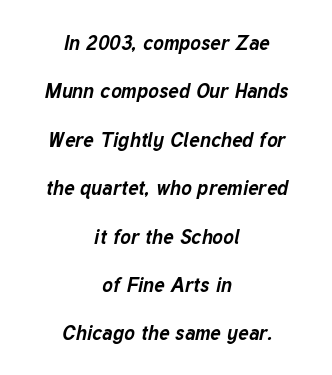
The passage shown leans; its letterforms are oblique. One-word summary of the alignment: center. Leading: increased. The gaps between neighbouring characters are ordinary and unremarkable. The rendering uses a bold face; every stroke is thick and dark.
